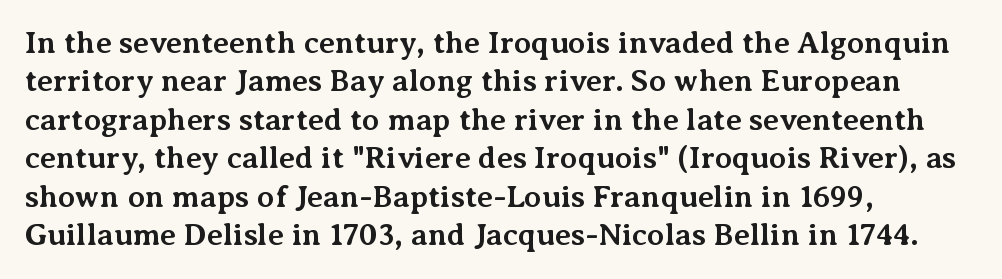
Q: Is the text bold? A: Yes.
Q: Is the text italic (slanted)? A: No, it is upright.
Q: Is the typeface a serif or a sans-serif typeface? A: Serif.
Q: Is the text underlined? A: No.
Q: How is the paragraph aligned? A: Left-aligned.
Q: Is the spacing between letters normal or unusually wide? A: Normal.
Q: Width (condensed, normal, or wide)? A: Normal.
Q: Stroke contrast? A: Medium.
Q: x-height? A: Medium.
Q: Monospaced? A: No.
